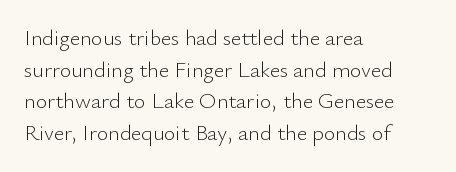
The image shows 22 px text type, upright; set left-aligned, normal line spacing (1.44x), normal letter spacing, not underlined.
